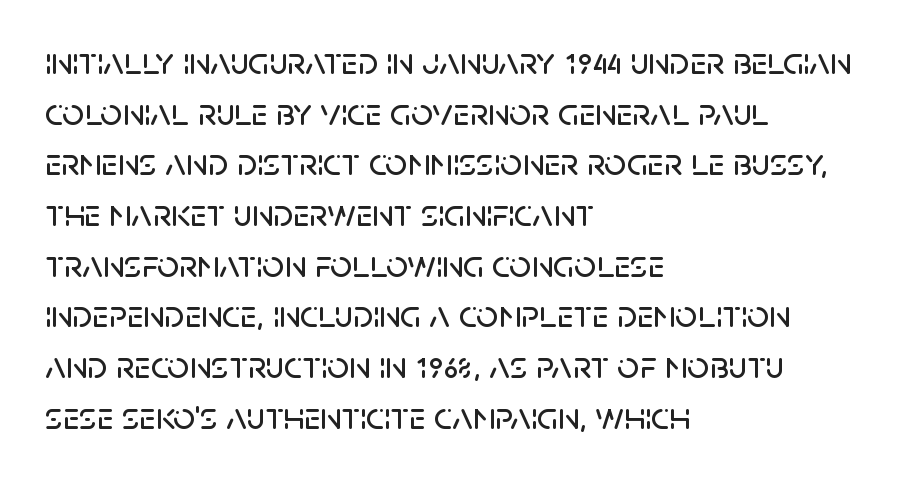
The image shows 39 px sans-serif type, upright; set left-aligned, normal line spacing (1.3x), normal letter spacing, not underlined; low stroke contrast and a large x-height.
